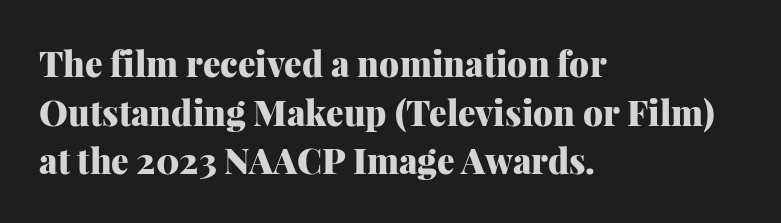
Q: Is the text bold? A: Yes.
Q: Is the text italic (slanted)? A: No, it is upright.
Q: Is the typeface a serif or a sans-serif typeface? A: Serif.
Q: Is the text underlined? A: No.
Q: How is the paragraph aligned? A: Left-aligned.
Q: Is the spacing between letters normal or unusually wide? A: Normal.
Q: Is the spacing between lines tight, normal or loose? A: Normal.
Q: Width (condensed, normal, or wide)? A: Normal.
Q: Stroke contrast? A: Medium.
Q: x-height? A: Medium.
Q: Monospaced? A: No.
